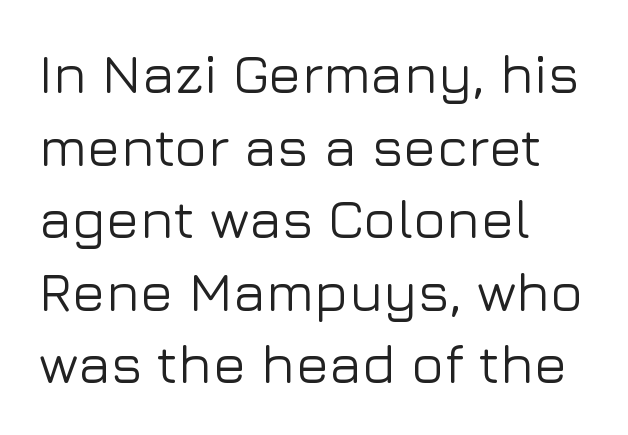
Q: Is the text italic (slanted)? A: No, it is upright.
Q: Is the typeface a serif or a sans-serif typeface? A: Sans-serif.
Q: Is the text underlined? A: No.
Q: How is the paragraph aligned? A: Left-aligned.
Q: Is the spacing between letters normal or unusually wide? A: Normal.
Q: Is the spacing between lines tight, normal or loose? A: Normal.
Q: Width (condensed, normal, or wide)? A: Normal.
Q: Stroke contrast? A: Low.
Q: x-height? A: Medium.
Q: Monospaced? A: No.
